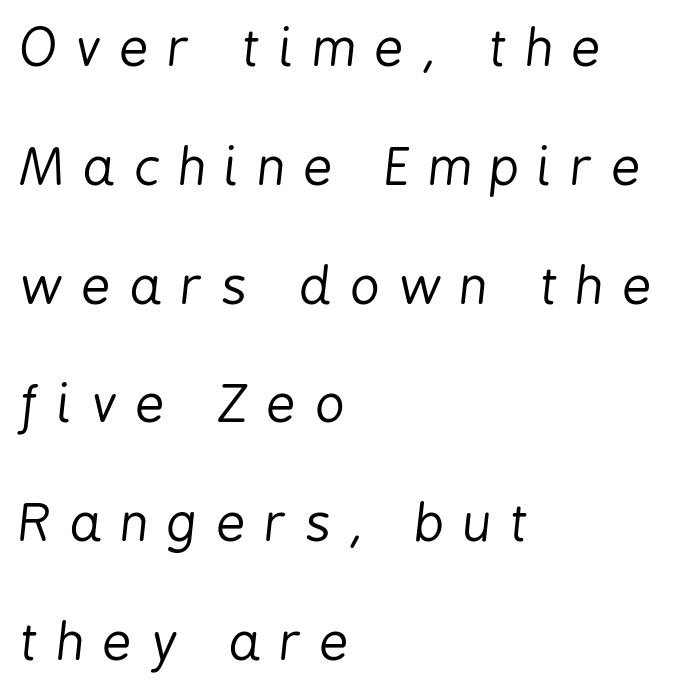
Designer's note — italics engaged. Notice the wide empty band between every row — that's loose leading. Words float on clear page, feet unadorned. Here the glyphs are tracked loosely, breaking word shapes into spaced letters. Compared with a centered layout, this one pins lines to the left instead.
